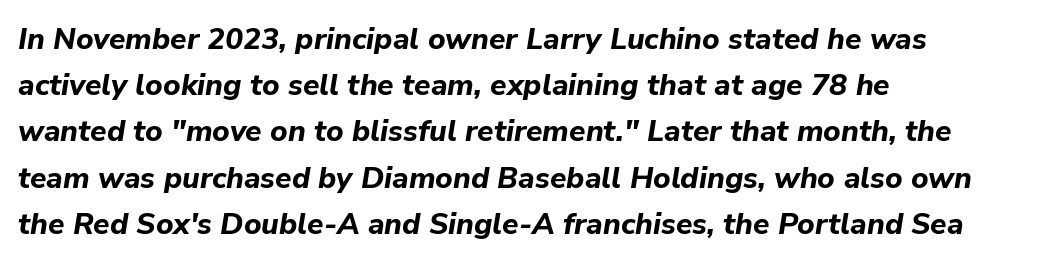
The rendering anchors every line to the left-hand side. The font's italic variant was chosen for this text. Successive baselines arrive at the customary interval. Descenders hang freely into open space. The strokes are fattened all the way to bold.
